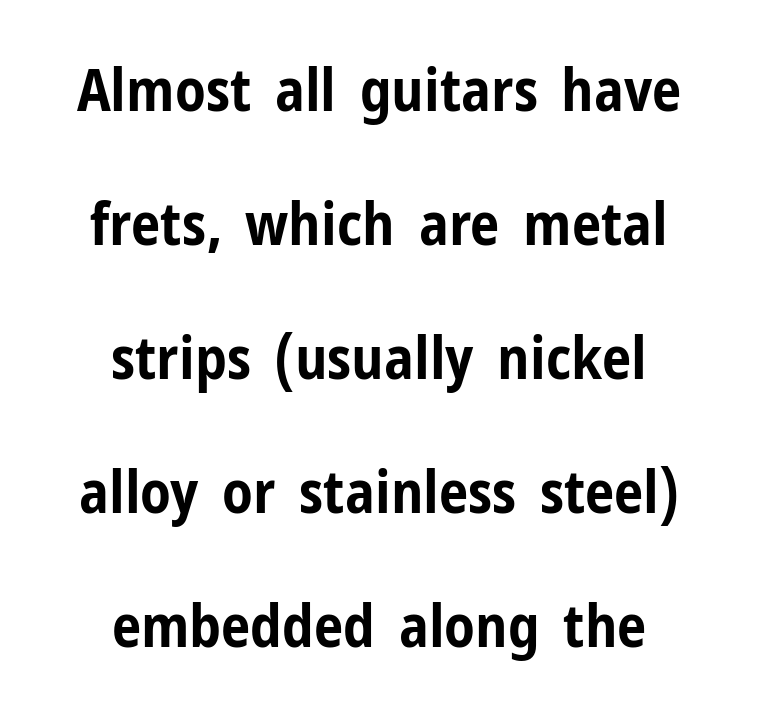
{"serif": "no", "italic": "no", "bold": "yes", "weight": "bold", "width": "condensed", "stroke_contrast": "low", "x_height": "medium", "monospaced": "no", "underline": "no", "align": "center", "line_spacing": "loose", "line_spacing_ratio": 2.27, "letter_spacing": "normal", "letter_spacing_em": 0.0, "glyph_px": 59}
